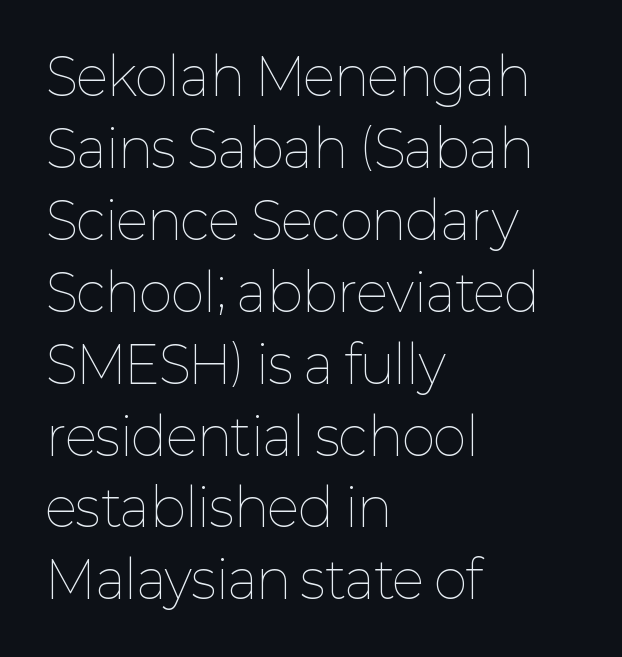
{"italic": "no", "bold": "no", "weight": "thin", "width": "normal", "stroke_contrast": "low", "x_height": "medium", "monospaced": "no", "underline": "no", "align": "left", "line_spacing": "normal", "line_spacing_ratio": 1.41, "letter_spacing": "normal", "letter_spacing_em": 0.0, "glyph_px": 51}
